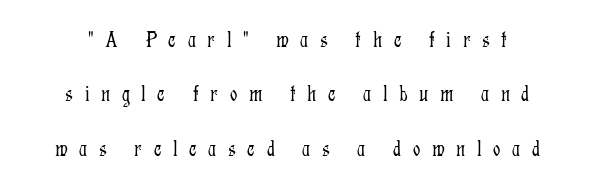
{"italic": "no", "bold": "no", "underline": "no", "line_spacing": "loose", "line_spacing_ratio": 2.36, "letter_spacing": "wide", "letter_spacing_em": 0.5, "glyph_px": 23}
